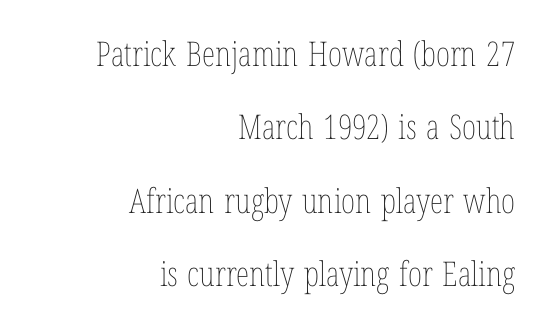
Each word holds together tightly as a unit, with standard inter-letter gaps. The letters stand upright; this is a roman face. Do the characters align in a grid? No, the font is proportional. The strokes are not fattened; the text isn't bold. Words float on clear page, feet unadorned. Is the block centered? No — it sits flush against the right margin.
